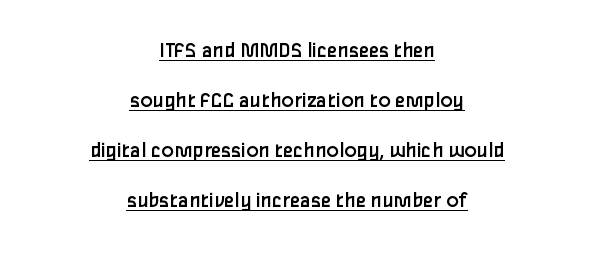
{"italic": "no", "bold": "no", "underline": "yes", "align": "center", "line_spacing": "loose", "line_spacing_ratio": 2.18, "letter_spacing": "normal", "letter_spacing_em": 0.0, "glyph_px": 23}
